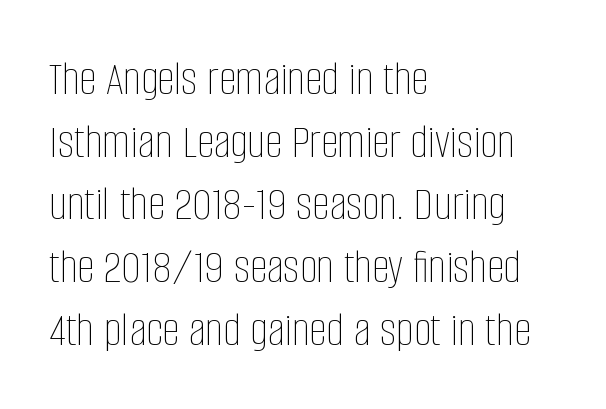
Here the designer chose a conventional face with non-uniform glyph widths. The space beneath each line is pristine and unruled. Is the type heavy? It reads as light-to-regular instead. Quick note: not italic, upright. Whoever set this chose a conventional vertical rhythm. The setting favours the left margin, as ordinary paragraphs usually do.
